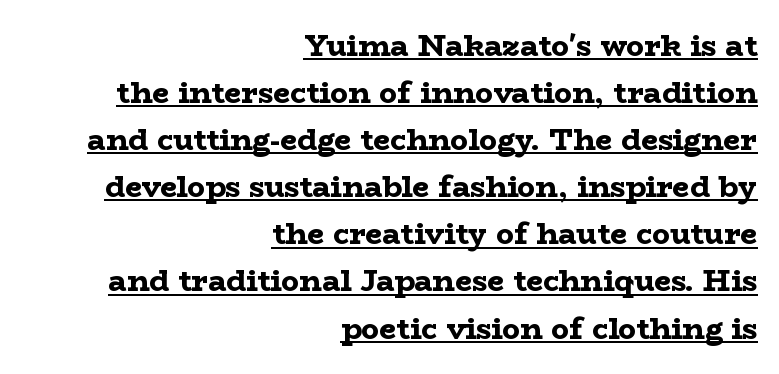
Q: Is the text bold? A: Yes.
Q: Is the text italic (slanted)? A: No, it is upright.
Q: Is the typeface a serif or a sans-serif typeface? A: Serif.
Q: Is the text underlined? A: Yes.
Q: How is the paragraph aligned? A: Right-aligned.
Q: Is the spacing between letters normal or unusually wide? A: Normal.
Q: Is the spacing between lines tight, normal or loose? A: Normal.
Q: Width (condensed, normal, or wide)? A: Wide.
Q: Stroke contrast? A: Low.
Q: x-height? A: Medium.
Q: Monospaced? A: No.
